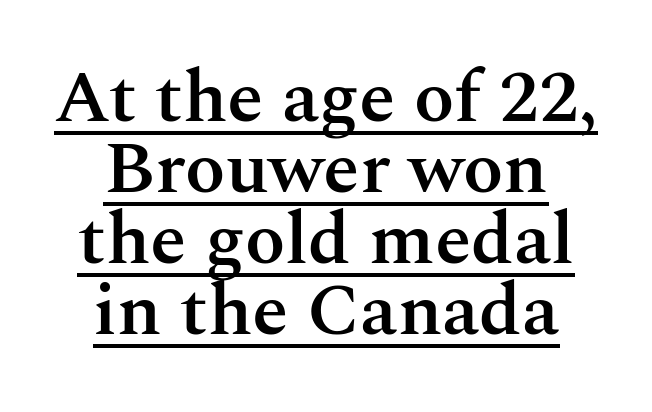
Q: Is the text bold? A: Semi-bold.
Q: Is the text italic (slanted)? A: No, it is upright.
Q: Is the typeface a serif or a sans-serif typeface? A: Serif.
Q: Is the text underlined? A: Yes.
Q: How is the paragraph aligned? A: Centered.
Q: Is the spacing between letters normal or unusually wide? A: Normal.
Q: Is the spacing between lines tight, normal or loose? A: Tight.
Q: Width (condensed, normal, or wide)? A: Normal.
Q: Stroke contrast? A: Medium.
Q: x-height? A: Medium.
Q: Monospaced? A: No.
